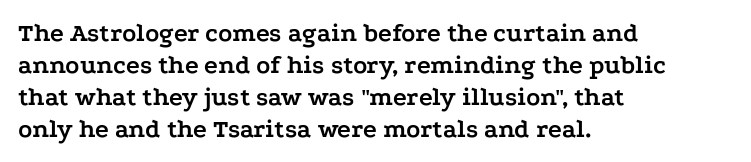
The image shows 26 px bold type, upright; set left-aligned, line spacing 1.23x, normal letter spacing, not underlined.
